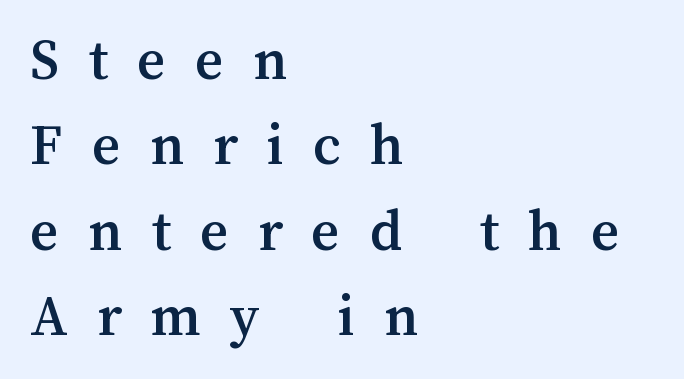
The image shows 61 px text type, upright; set left-aligned, normal line spacing (1.4x), unusually wide letter spacing (+0.48 em), not underlined; medium stroke contrast and a medium x-height.
